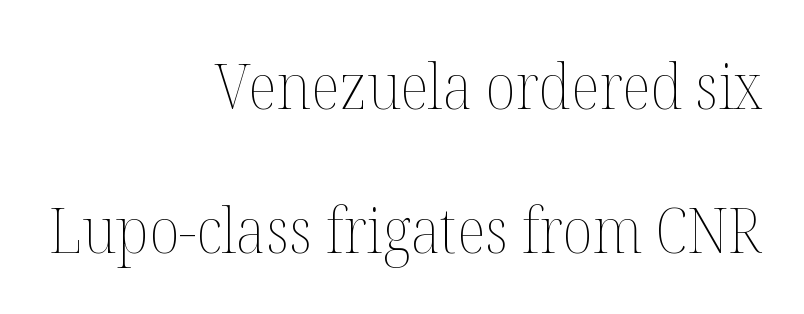
{"italic": "no", "bold": "no", "weight": "thin", "width": "normal", "stroke_contrast": "medium", "x_height": "medium", "monospaced": "no", "underline": "no", "align": "right", "line_spacing": "loose", "line_spacing_ratio": 2.32, "letter_spacing": "normal", "letter_spacing_em": 0.0, "glyph_px": 62}
